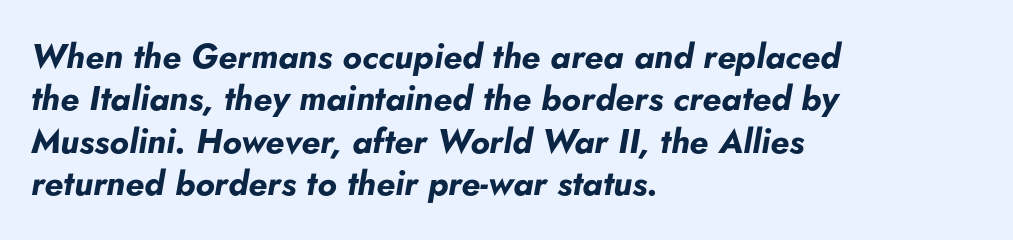
{"italic": "yes", "lean": "right", "slant_degrees": 5, "bold": "yes", "weight": "bold", "width": "normal", "stroke_contrast": "low", "x_height": "small", "monospaced": "no", "underline": "no", "align": "left", "line_spacing": "normal", "line_spacing_ratio": 1.25, "letter_spacing": "normal", "letter_spacing_em": 0.0, "glyph_px": 34}
